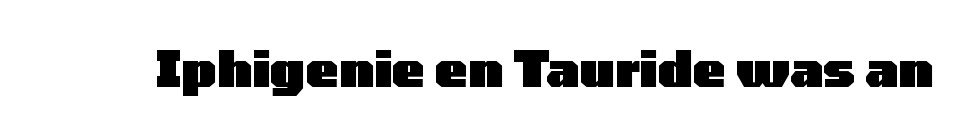
The image shows 49 px heavy, wide sans-serif type, upright; set normal letter spacing, not underlined; low stroke contrast and a medium x-height.
